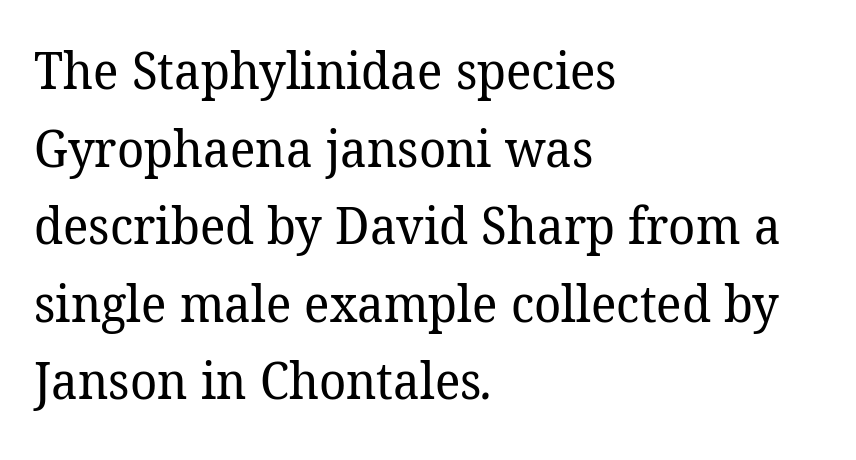
The image shows 51 px regular-weight serif type; set left-aligned, normal line spacing (1.52x), normal letter spacing, not underlined; low stroke contrast and a medium x-height.
